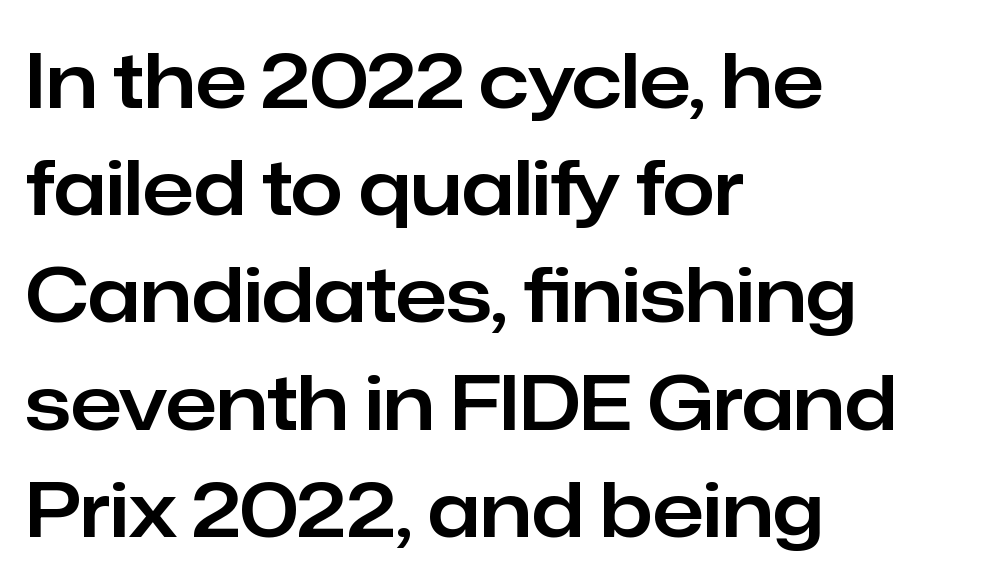
Q: Is the text italic (slanted)? A: No, it is upright.
Q: Is the typeface a serif or a sans-serif typeface? A: Sans-serif.
Q: Is the text underlined? A: No.
Q: How is the paragraph aligned? A: Left-aligned.
Q: Is the spacing between letters normal or unusually wide? A: Normal.
Q: Is the spacing between lines tight, normal or loose? A: Normal.
Q: Width (condensed, normal, or wide)? A: Normal.
Q: Stroke contrast? A: Low.
Q: x-height? A: Medium.
Q: Monospaced? A: No.
